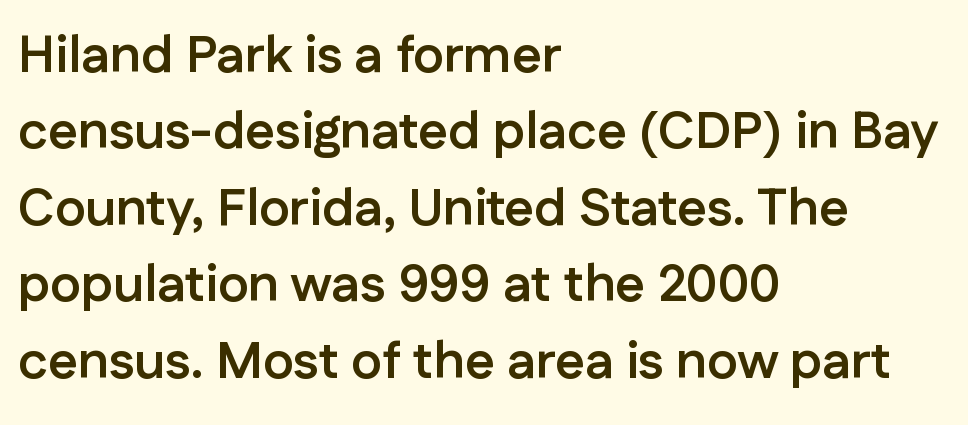
Q: Is the text bold? A: Yes.
Q: Is the text italic (slanted)? A: No, it is upright.
Q: Is the typeface a serif or a sans-serif typeface? A: Sans-serif.
Q: Is the text underlined? A: No.
Q: How is the paragraph aligned? A: Left-aligned.
Q: Is the spacing between letters normal or unusually wide? A: Normal.
Q: Is the spacing between lines tight, normal or loose? A: Normal.
Q: Width (condensed, normal, or wide)? A: Normal.
Q: Stroke contrast? A: Low.
Q: x-height? A: Medium.
Q: Monospaced? A: No.
